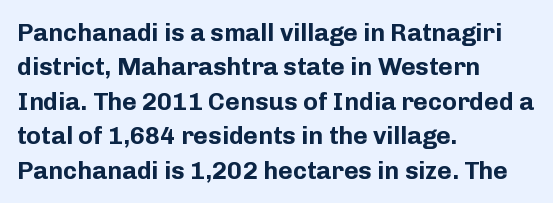
Q: Is the text bold? A: Yes.
Q: Is the text italic (slanted)? A: No, it is upright.
Q: Is the text underlined? A: No.
Q: How is the paragraph aligned? A: Left-aligned.
Q: Is the spacing between letters normal or unusually wide? A: Normal.
Q: Is the spacing between lines tight, normal or loose? A: Normal.
